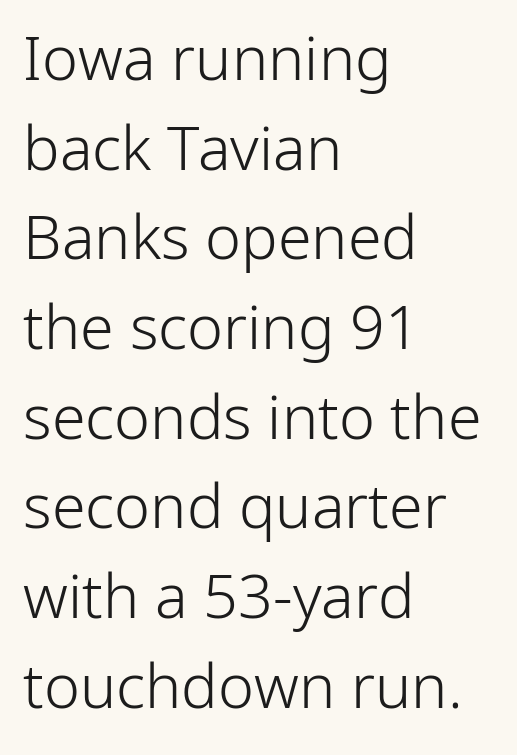
{"serif": "no", "italic": "no", "bold": "no", "weight": "light", "width": "normal", "stroke_contrast": "low", "x_height": "medium", "monospaced": "no", "underline": "no", "align": "left", "line_spacing": "normal", "line_spacing_ratio": 1.47, "letter_spacing": "normal", "letter_spacing_em": 0.0, "glyph_px": 61}
